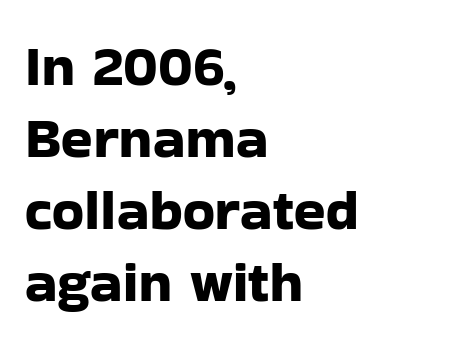
The image shows 58 px sans-serif type, upright; set left-aligned, line spacing 1.24x, normal letter spacing, not underlined; low stroke contrast and a medium x-height.
